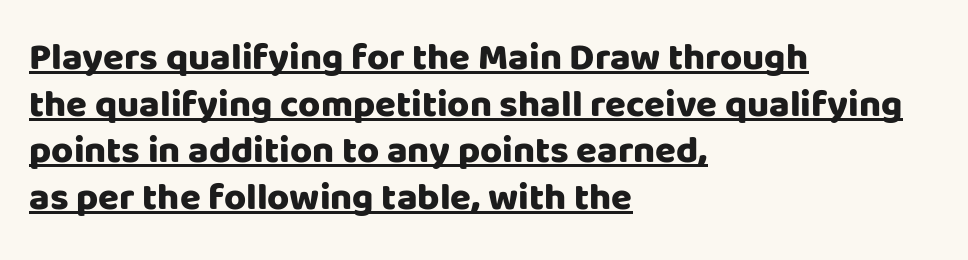
Horizontal alignment here is leftward, the default for most running prose. Type style note: lacks serifs. Thick stems and heavy bowls — unmistakably bold. Honestly, the underline is the first thing you notice here. Proportional: the letters do not fall into vertical columns. This rendering leaves character spacing at its baseline value.
